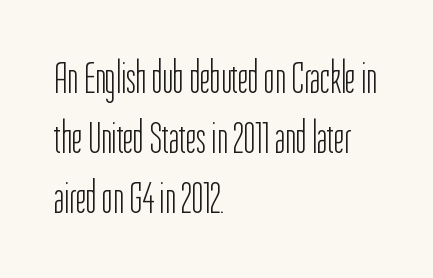
The image shows 45 px light, condensed sans-serif type, upright; set left-aligned, normal line spacing (1.33x), normal letter spacing, not underlined; low stroke contrast and a medium x-height.
